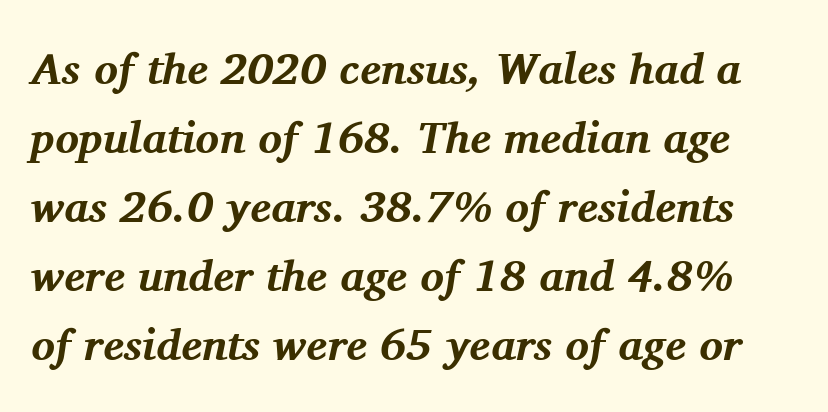
This is heavy type, rendered in bold. There's an unmistakable incline to the writing here. Honestly, there is no underline to notice here at all. These lines are rendered in a variable-pitch font. Stroke terminals: seriffed. The passage shown stacks its lines at a standard gap.
